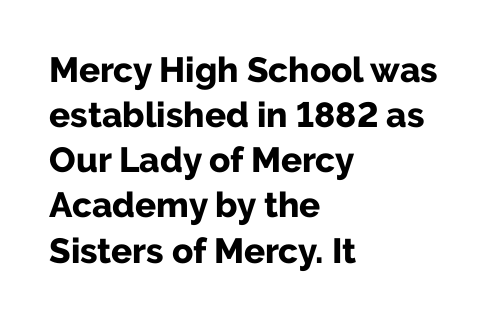
Q: Is the text bold? A: Yes.
Q: Is the text italic (slanted)? A: No, it is upright.
Q: Is the typeface a serif or a sans-serif typeface? A: Sans-serif.
Q: Is the text underlined? A: No.
Q: How is the paragraph aligned? A: Left-aligned.
Q: Is the spacing between letters normal or unusually wide? A: Normal.
Q: Is the spacing between lines tight, normal or loose? A: Normal.
Q: Width (condensed, normal, or wide)? A: Normal.
Q: Stroke contrast? A: Low.
Q: x-height? A: Medium.
Q: Monospaced? A: No.
